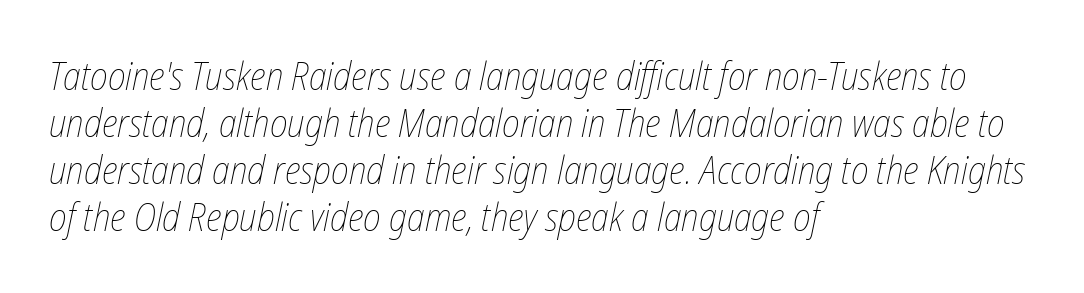
Q: Is the text bold? A: No.
Q: Is the text italic (slanted)? A: Yes, it leans right by about 12 degrees.
Q: Is the text underlined? A: No.
Q: How is the paragraph aligned? A: Left-aligned.
Q: Is the spacing between letters normal or unusually wide? A: Normal.
Q: Width (condensed, normal, or wide)? A: Condensed.
Q: Stroke contrast? A: Low.
Q: x-height? A: Medium.
Q: Monospaced? A: No.
